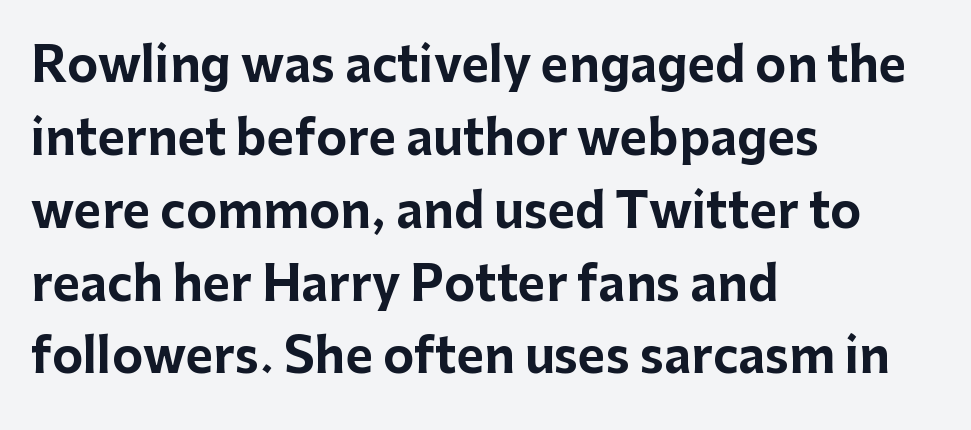
This sample keeps an unexceptional amount of space between lines. Horizontally, the lines are justified to the leading edge only. Here the designer chose a conventional face with non-uniform glyph widths. The glyphs in this specimen are sans serif. Quick note: not italic, upright.
